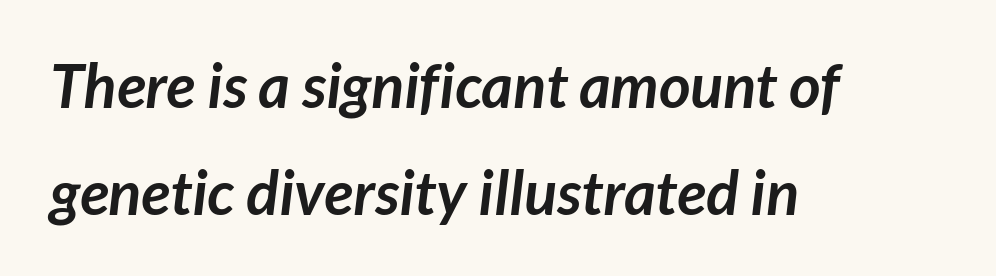
The image shows 61 px semibold sans-serif type; set left-aligned, line spacing 1.75x, normal letter spacing, not underlined; low stroke contrast and a medium x-height.
